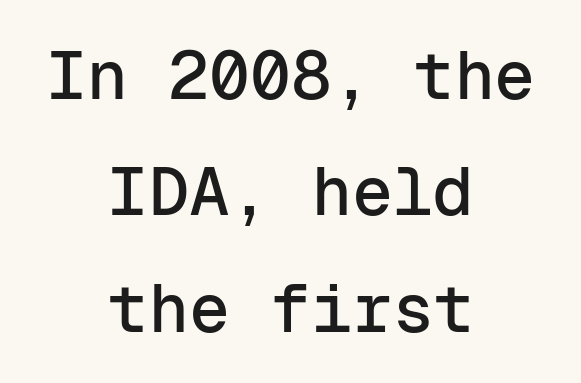
The image shows 68 px sans-serif type, upright, monospaced; set centered, line spacing 1.71x, normal letter spacing, not underlined; low stroke contrast and a medium x-height.
